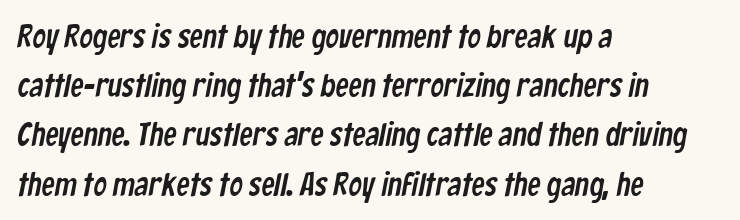
Character widths vary here, with narrow letters taking less room than wide ones. Compared with typical paragraphs, the rows here are spaced about the same. Letter spacing: default. Check under the words: just untouched page. The typeface chosen for these lines omits serifs. The paragraph shown leans on its left margin.
